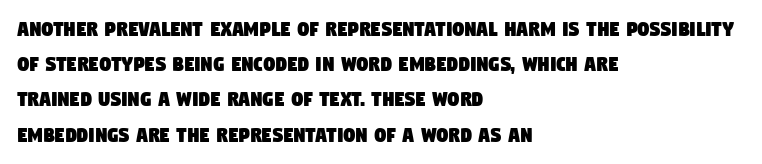
The rendering keeps characters at their native spacing. The zone under the glyphs is completely vacant. Teacher's note: observe the even left margin — that is flush-left alignment. Baseline-to-baseline distance is the conventional proportion of letter height.
